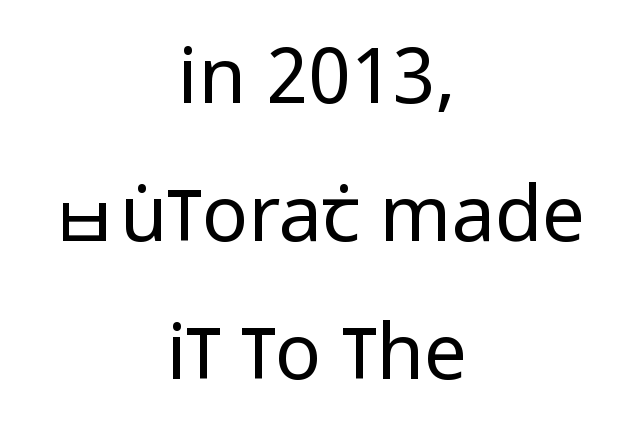
{"serif": "no", "italic": "no", "bold": "no", "weight": "regular", "width": "condensed", "stroke_contrast": "low", "x_height": "large", "monospaced": "no", "underline": "no", "align": "center", "line_spacing_ratio": 1.79, "letter_spacing": "normal", "letter_spacing_em": 0.0, "glyph_px": 77}
